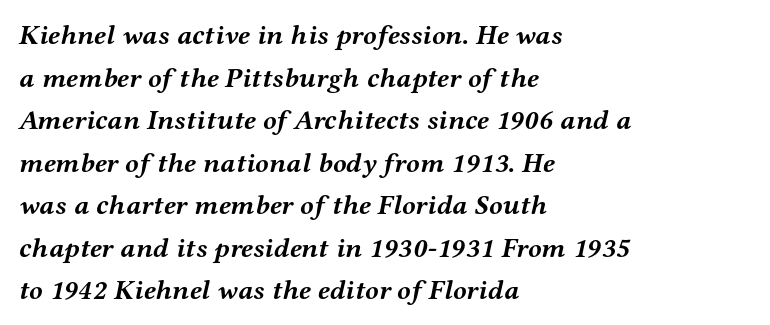
The image shows 28 px semibold, wide serif type, italic (leaning right); set left-aligned, normal line spacing (1.52x), normal letter spacing, not underlined; medium stroke contrast and a medium x-height.
